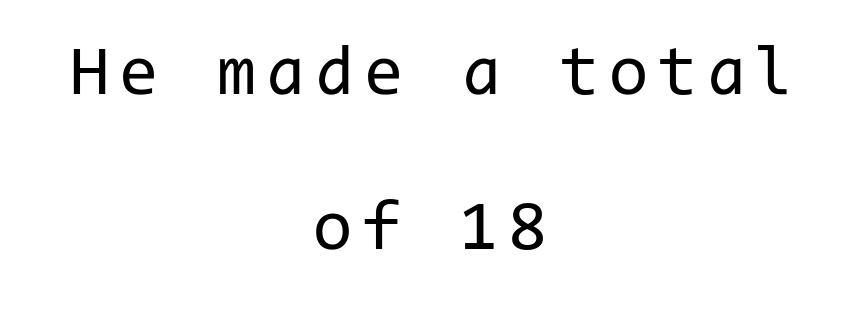
{"serif": "no", "italic": "no", "bold": "no", "weight": "regular", "width": "normal", "stroke_contrast": "low", "x_height": "medium", "monospaced": "yes", "underline": "no", "align": "center", "line_spacing": "loose", "line_spacing_ratio": 2.18, "glyph_px": 71}
